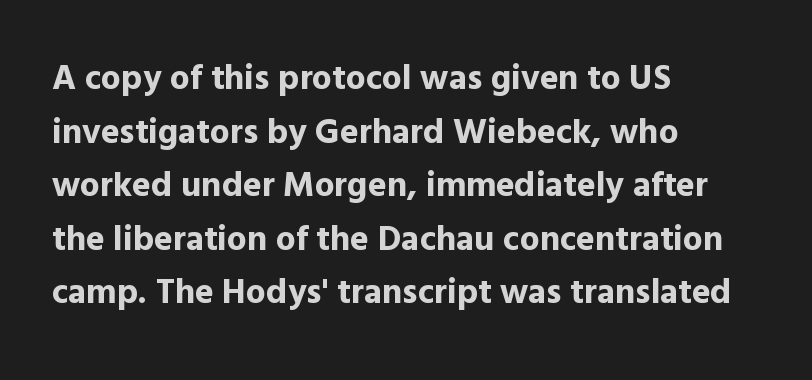
The zone under the glyphs is completely vacant. These words are printed bold, with thick strokes throughout. This rendering leaves character spacing at its baseline value. Character widths vary here, with narrow letters taking less room than wide ones.
